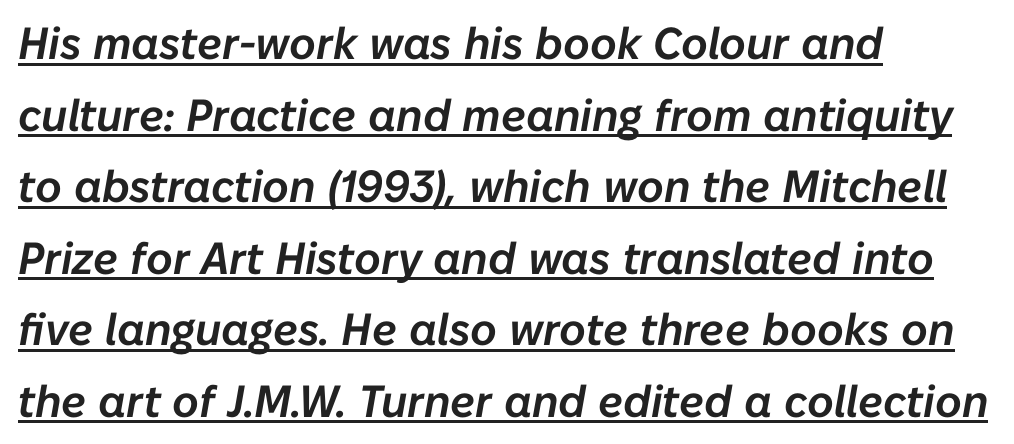
{"italic": "yes", "lean": "right", "slant_degrees": 10, "width": "normal", "stroke_contrast": "low", "x_height": "medium", "monospaced": "no", "underline": "yes", "align": "left", "line_spacing": "normal", "line_spacing_ratio": 1.59, "letter_spacing": "normal", "letter_spacing_em": 0.0, "glyph_px": 45}
